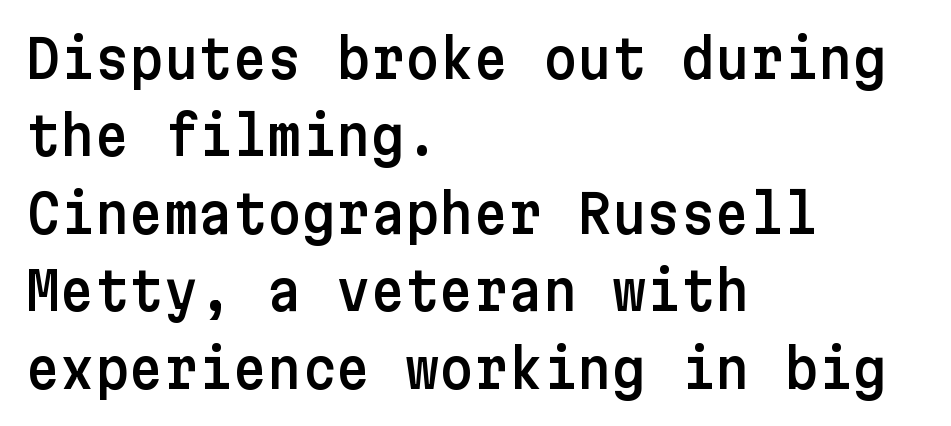
The letters stand upright; this is a roman face. Compared with typical body copy, the letter spacing here is the same. Vertically, the passage feels balanced, rows spaced as you'd expect. Nope, no serifs anywhere on these letters. The area under the type is left untouched. Left-aligned paragraph, ragged on the right.
